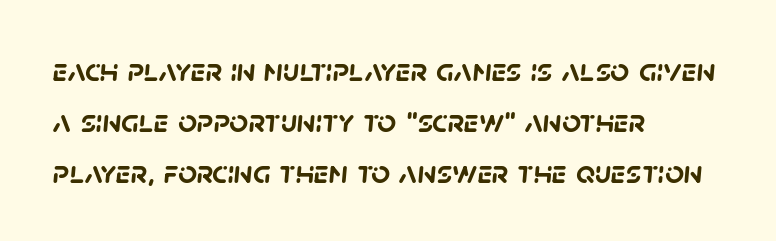
Q: Is the text bold? A: Yes.
Q: Is the typeface a serif or a sans-serif typeface? A: Sans-serif.
Q: Is the text underlined? A: No.
Q: How is the paragraph aligned? A: Left-aligned.
Q: Is the spacing between letters normal or unusually wide? A: Normal.
Q: Is the spacing between lines tight, normal or loose? A: Normal.
Q: Width (condensed, normal, or wide)? A: Normal.
Q: Stroke contrast? A: Low.
Q: x-height? A: Large.
Q: Monospaced? A: No.
